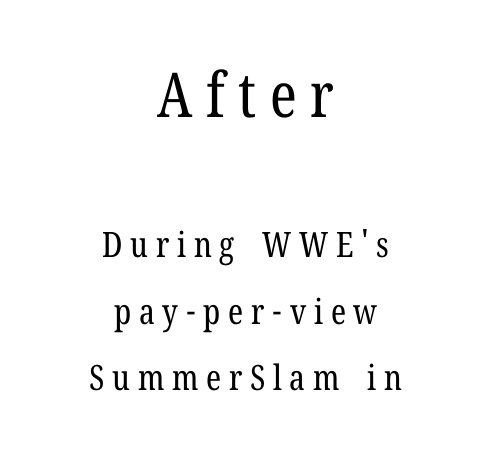
{"serif": "yes", "italic": "no", "bold": "no", "weight": "regular", "width": "condensed", "stroke_contrast": "low", "x_height": "medium", "monospaced": "no", "underline": "no", "align": "center", "line_spacing": "loose", "line_spacing_ratio": 1.9, "letter_spacing": "wide", "letter_spacing_em": 0.22, "larger_block": "first", "size_ratio": 1.77, "glyph_px": 62}
